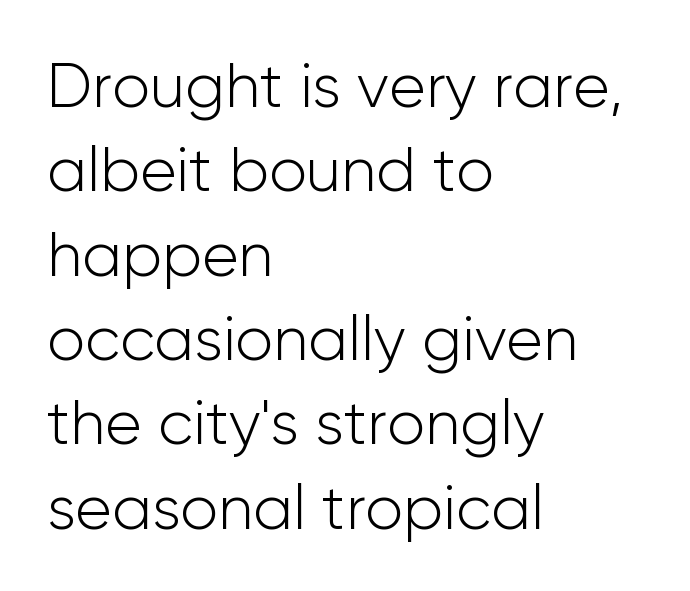
The image shows 62 px light sans-serif type, upright; set left-aligned, normal line spacing (1.36x), normal letter spacing, not underlined; low stroke contrast and a medium x-height.
